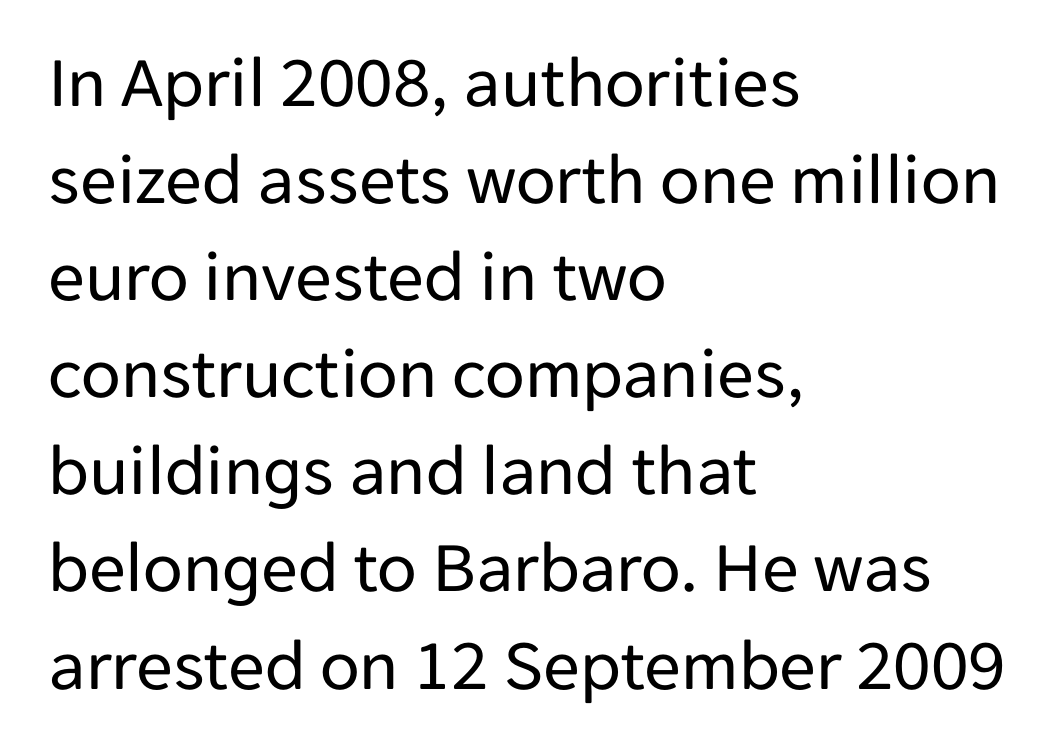
The image shows 73 px regular-weight sans-serif type, upright; set left-aligned, normal line spacing (1.33x), normal letter spacing, not underlined; low stroke contrast and a medium x-height.
